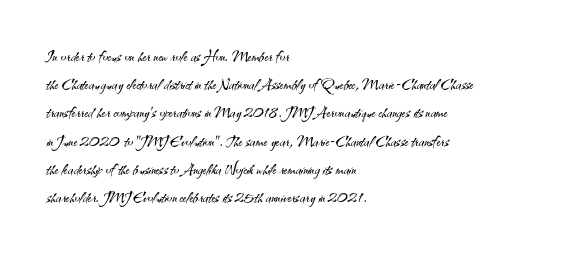
{"bold": "no", "underline": "no", "align": "left", "line_spacing": "normal", "line_spacing_ratio": 1.41, "letter_spacing": "normal", "letter_spacing_em": 0.0, "glyph_px": 20}
